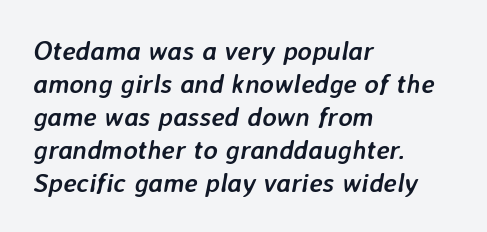
{"italic": "yes", "lean": "right", "slant_degrees": 7, "bold": "yes", "underline": "no", "align": "left", "line_spacing_ratio": 1.22, "letter_spacing": "normal", "letter_spacing_em": 0.0, "glyph_px": 27}
